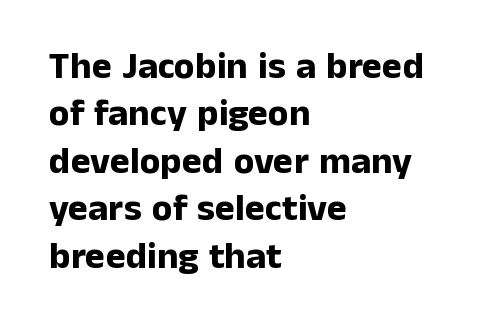
Heavy-handed strokes throughout: this text is bold. Lines of text with bare space underneath. How are the letters spaced? Ordinarily, with no added tracking. If you measured baseline to baseline, you'd find a middling distance. The letters advance in unequal steps, a hallmark of proportional type.
